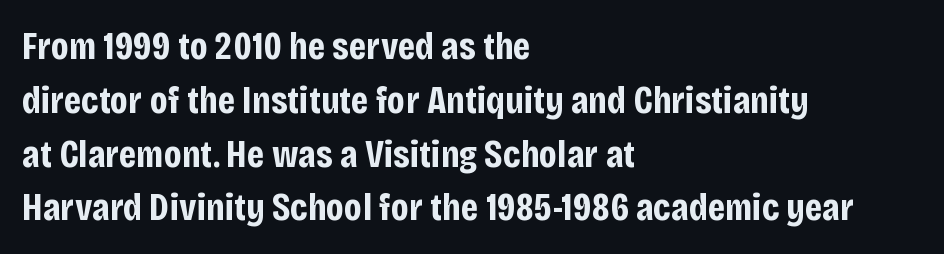
Q: Is the text bold? A: Yes.
Q: Is the text italic (slanted)? A: No, it is upright.
Q: Is the typeface a serif or a sans-serif typeface? A: Sans-serif.
Q: Is the text underlined? A: No.
Q: How is the paragraph aligned? A: Left-aligned.
Q: Is the spacing between letters normal or unusually wide? A: Normal.
Q: Is the spacing between lines tight, normal or loose? A: Normal.
Q: Width (condensed, normal, or wide)? A: Condensed.
Q: Stroke contrast? A: Low.
Q: x-height? A: Large.
Q: Monospaced? A: No.
